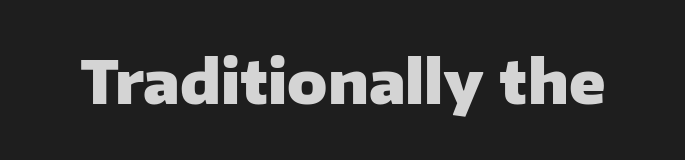
In terms of posture, this sample is upright. Typesetter's note: full bold, strokes at maximum text heaviness. Each word holds together tightly as a unit, with standard inter-letter gaps. The zone under the glyphs is completely vacant.
